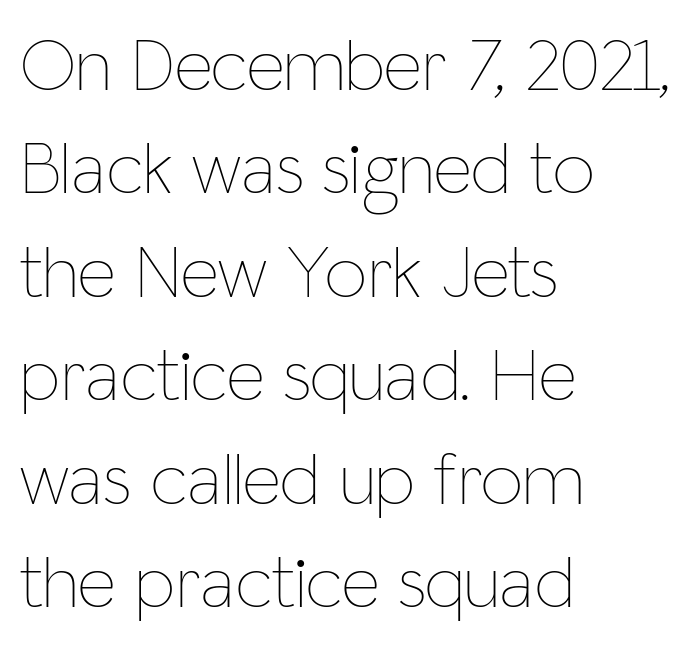
Lines of text with bare space underneath. The face used here is proportionally spaced, like ordinary book or web type. The letters stand straight up with perfectly vertical stems. Regular leading.
